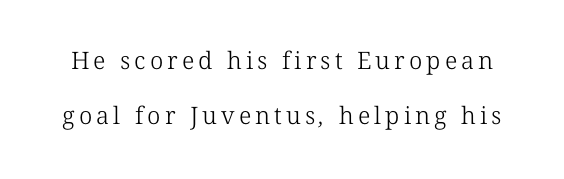
The image shows 24 px text type; set loose line spacing (2.29x), not underlined.
